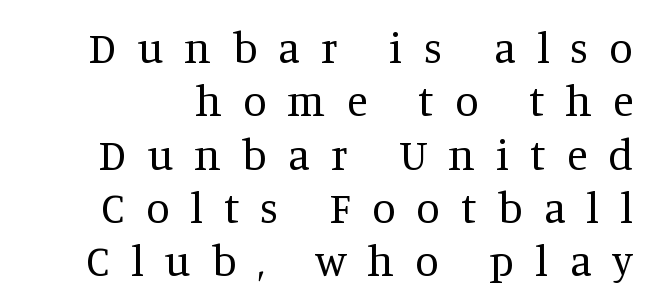
Q: Is the text bold? A: No.
Q: Is the text italic (slanted)? A: No, it is upright.
Q: Is the typeface a serif or a sans-serif typeface? A: Serif.
Q: Is the text underlined? A: No.
Q: Is the spacing between letters normal or unusually wide? A: Unusually wide.
Q: Width (condensed, normal, or wide)? A: Normal.
Q: Stroke contrast? A: Medium.
Q: x-height? A: Large.
Q: Monospaced? A: No.
